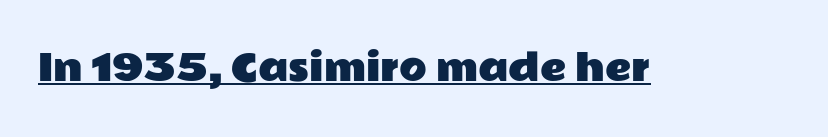
Each line of the rendering has a horizontal stroke beneath the glyphs. These lines keep a tight, regular rhythm from letter to letter. This is the regular roman posture of the typeface. This is sans-serif lettering, the kind often seen on screens and signage. Note the varied advance widths — an 'i' is clearly narrower than an 'm'.
